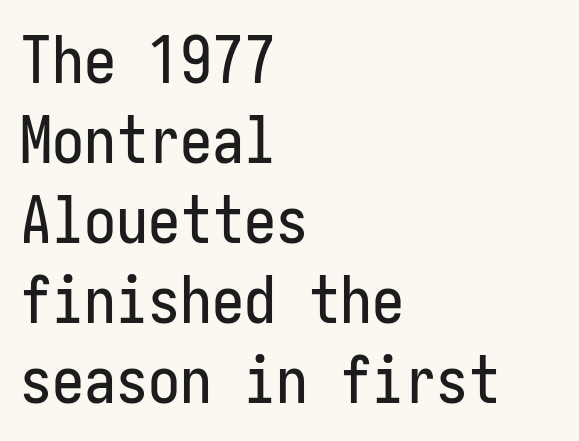
Q: Is the text italic (slanted)? A: No, it is upright.
Q: Is the typeface a serif or a sans-serif typeface? A: Sans-serif.
Q: Is the text underlined? A: No.
Q: How is the paragraph aligned? A: Left-aligned.
Q: Is the spacing between letters normal or unusually wide? A: Normal.
Q: Is the spacing between lines tight, normal or loose? A: Normal.
Q: Width (condensed, normal, or wide)? A: Condensed.
Q: Stroke contrast? A: Low.
Q: x-height? A: Medium.
